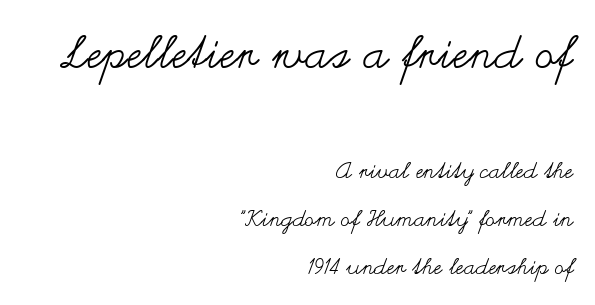
Think of a printed novel: that variable character pitch is what you see here. A light-to-regular cut is what we see here. The area under the type is left untouched. The ragged edge is on the left, which tells us the setting is flush right.
